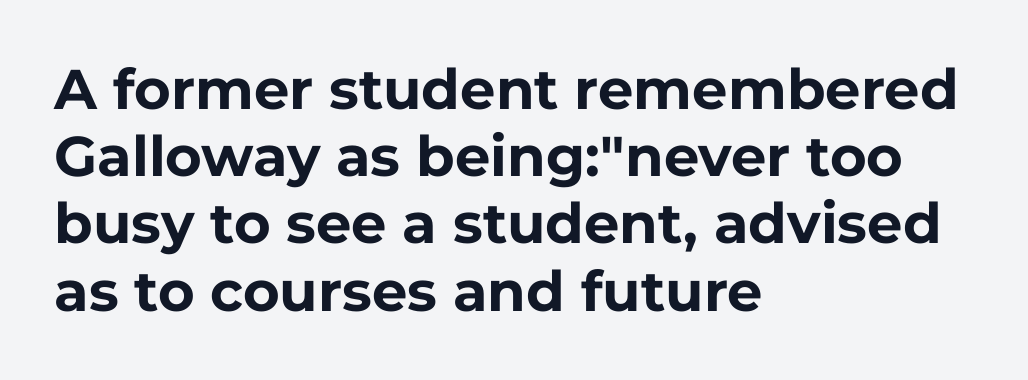
Q: Is the text bold? A: Yes.
Q: Is the text italic (slanted)? A: No, it is upright.
Q: Is the typeface a serif or a sans-serif typeface? A: Sans-serif.
Q: Is the text underlined? A: No.
Q: How is the paragraph aligned? A: Left-aligned.
Q: Is the spacing between letters normal or unusually wide? A: Normal.
Q: Width (condensed, normal, or wide)? A: Normal.
Q: Stroke contrast? A: Low.
Q: x-height? A: Medium.
Q: Monospaced? A: No.
